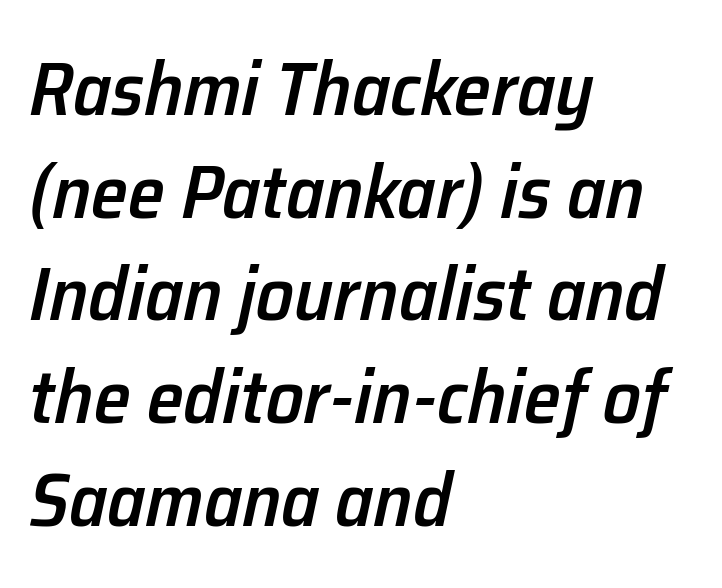
Does the lettering tilt? It does — this is italic. In terms of leading, this rendering sits right in the middle. Is the block centered? No — it sits flush against the left margin. These lines keep a tight, regular rhythm from letter to letter. Descenders hang freely into open space.
